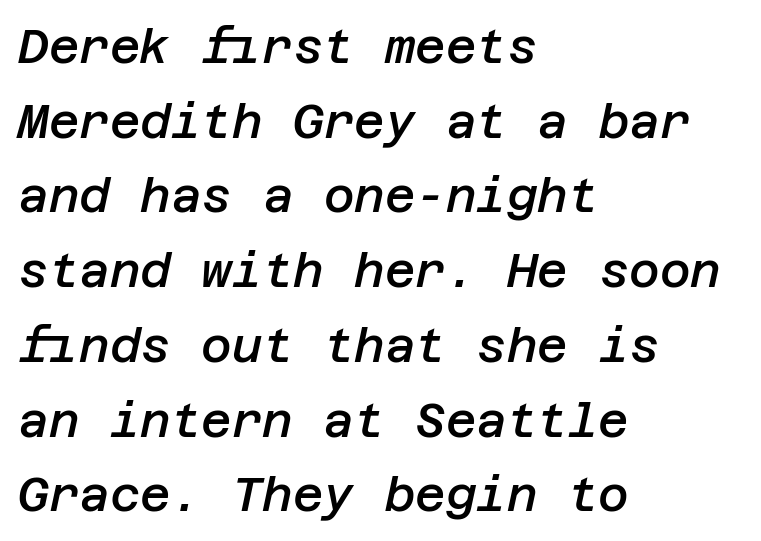
The image shows 47 px semibold type, italic (leaning right); set left-aligned, normal line spacing (1.59x), normal letter spacing, not underlined; low stroke contrast and a large x-height.
